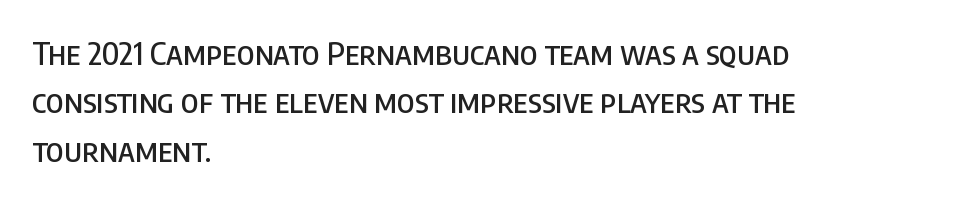
{"serif": "no", "italic": "no", "width": "condensed", "stroke_contrast": "low", "x_height": "large", "monospaced": "no", "underline": "no", "align": "left", "line_spacing": "normal", "line_spacing_ratio": 1.51, "letter_spacing": "normal", "letter_spacing_em": 0.0, "glyph_px": 32}
